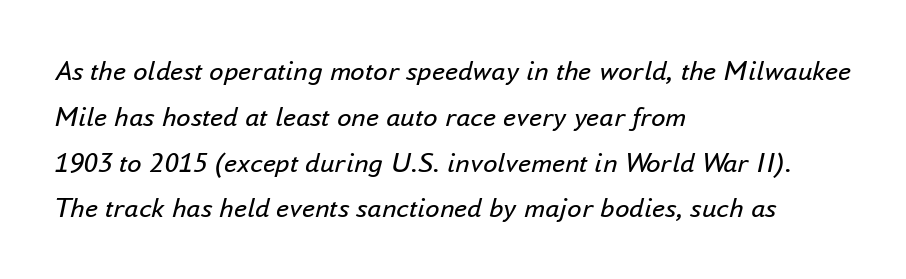
{"italic": "yes", "lean": "right", "slant_degrees": 16, "bold": "no", "weight": "regular", "width": "normal", "stroke_contrast": "low", "x_height": "small", "monospaced": "no", "underline": "no", "align": "left", "line_spacing": "normal", "line_spacing_ratio": 1.58, "letter_spacing": "normal", "letter_spacing_em": 0.0, "glyph_px": 29}
